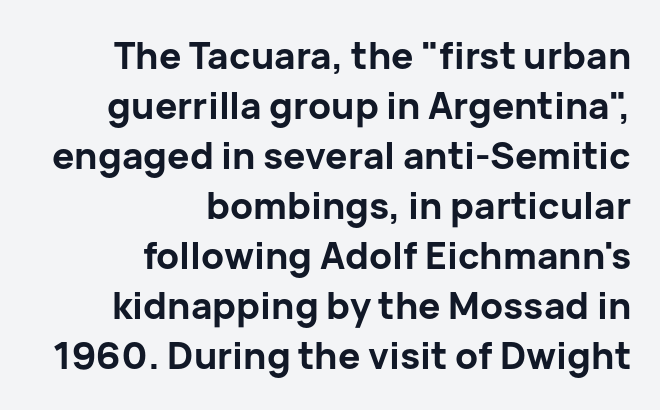
The image shows 37 px bold sans-serif type, upright; set right-aligned, normal line spacing (1.35x), normal letter spacing, not underlined; low stroke contrast and a medium x-height.
